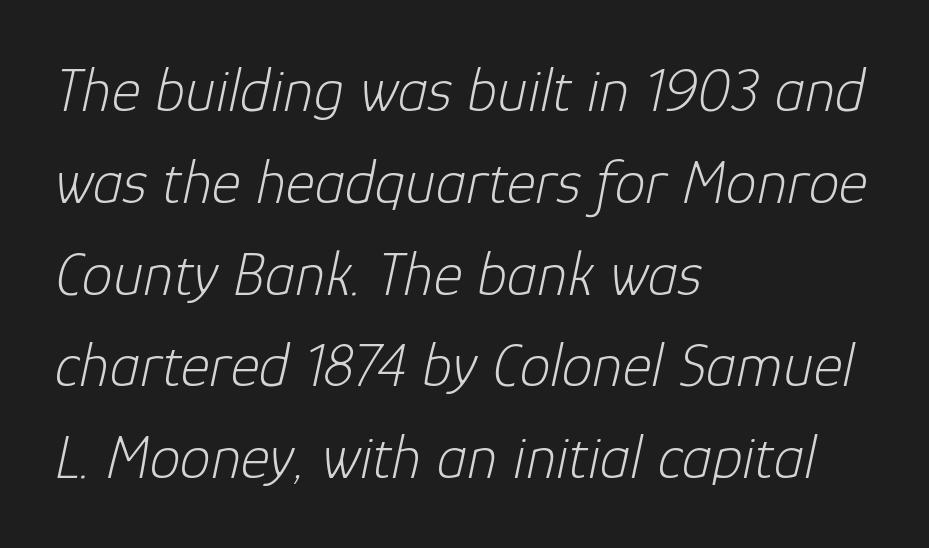
The image shows 62 px light type, italic (leaning right); set left-aligned, normal line spacing (1.48x), normal letter spacing, not underlined; low stroke contrast and a medium x-height.
